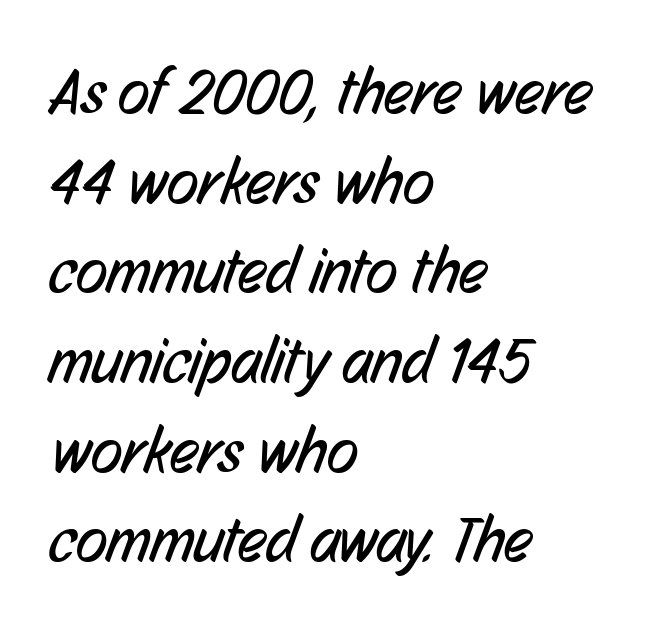
The passage shown is not bold in any degree. These lines are composed in type without serifs. This sample is left-justified, so line endings fall wherever the words run out. Just letters on the line, the space beneath them empty. This sample has the flowing, uneven cadence of proportional lettering.
